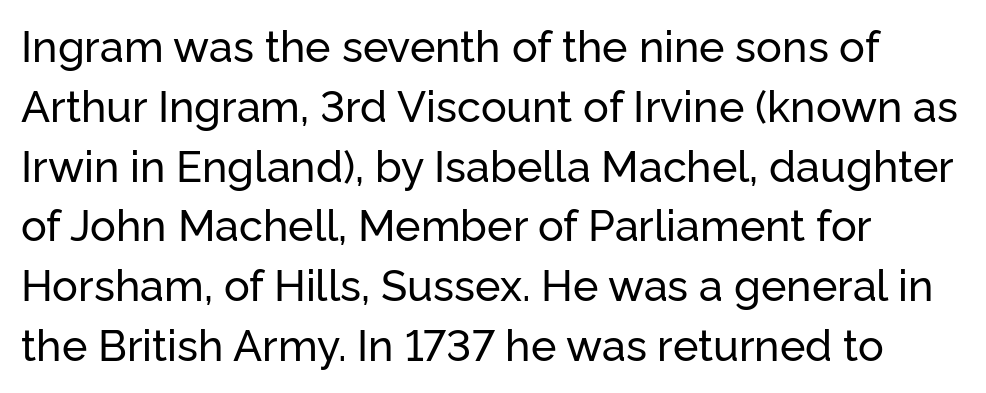
The image shows 43 px sans-serif type, upright; set normal line spacing (1.39x), normal letter spacing, not underlined; low stroke contrast and a medium x-height.
